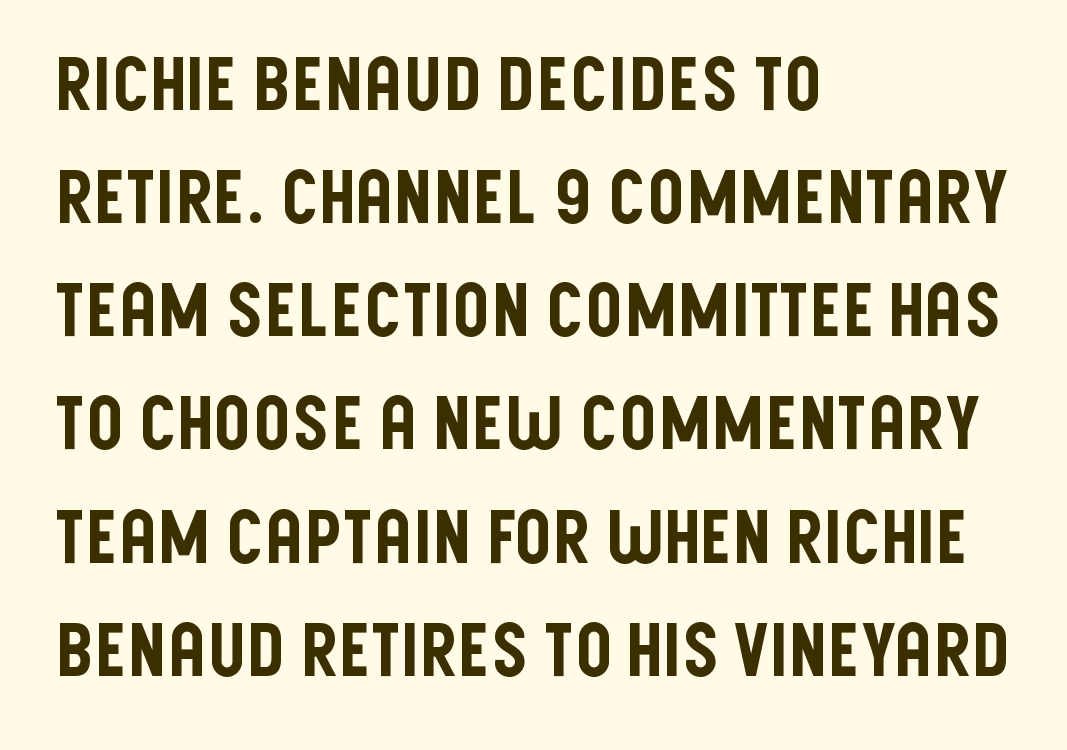
Q: Is the text italic (slanted)? A: No, it is upright.
Q: Is the typeface a serif or a sans-serif typeface? A: Sans-serif.
Q: Is the text underlined? A: No.
Q: How is the paragraph aligned? A: Left-aligned.
Q: Is the spacing between letters normal or unusually wide? A: Normal.
Q: Is the spacing between lines tight, normal or loose? A: Normal.
Q: Width (condensed, normal, or wide)? A: Condensed.
Q: Stroke contrast? A: Low.
Q: x-height? A: Large.
Q: Monospaced? A: No.
